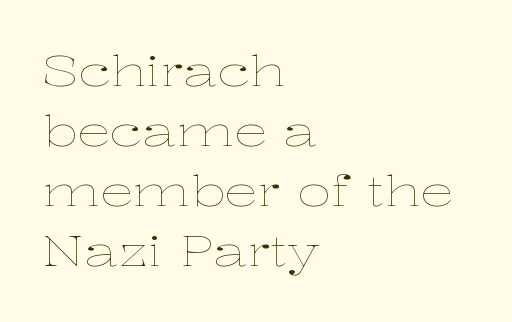
Q: Is the text bold? A: No.
Q: Is the text italic (slanted)? A: No, it is upright.
Q: Is the text underlined? A: No.
Q: How is the paragraph aligned? A: Left-aligned.
Q: Is the spacing between letters normal or unusually wide? A: Normal.
Q: Is the spacing between lines tight, normal or loose? A: Normal.
Q: Width (condensed, normal, or wide)? A: Wide.
Q: Stroke contrast? A: Low.
Q: x-height? A: Medium.
Q: Monospaced? A: No.
